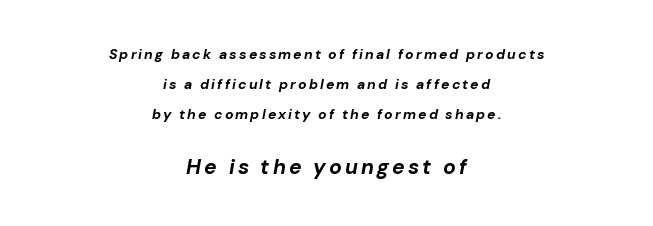
Q: Is the text bold? A: Yes.
Q: Is the text italic (slanted)? A: Yes, it leans right by about 10 degrees.
Q: Is the text underlined? A: No.
Q: How is the paragraph aligned? A: Centered.
Q: Is the spacing between lines tight, normal or loose? A: Loose.
Q: Which block of text is set in a larger size, the first (top) or the second (bottom)? A: The second (bottom) one.
